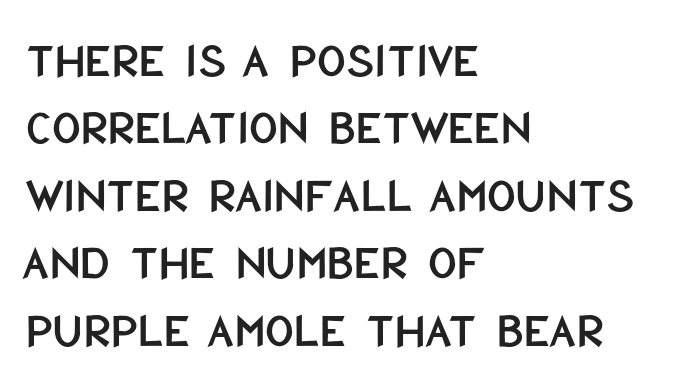
Evenly set lines give the paragraph a standard silhouette. When letters stand straight like this, we call the style roman or upright. Each letter keeps its own natural width here, so spacing adapts to shape. Where is the straight margin? On the left. The face used here is rendered with its standard letterfit.
